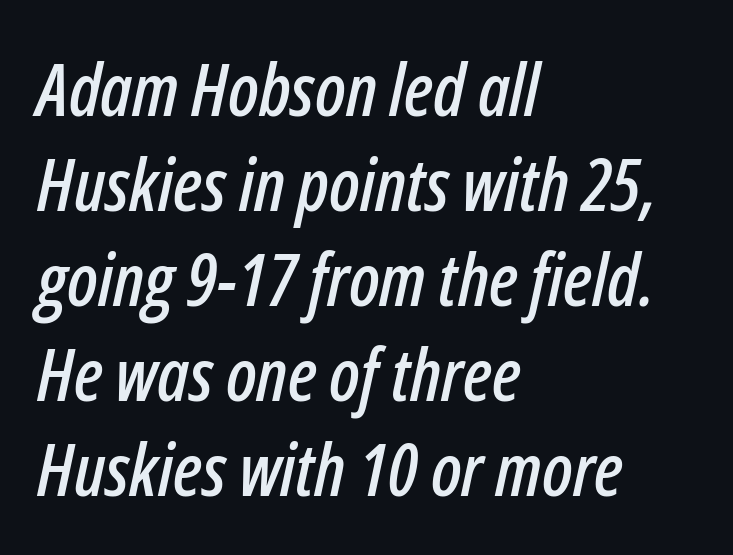
Q: Is the text italic (slanted)? A: Yes, it leans right by about 12 degrees.
Q: Is the text underlined? A: No.
Q: How is the paragraph aligned? A: Left-aligned.
Q: Is the spacing between letters normal or unusually wide? A: Normal.
Q: Is the spacing between lines tight, normal or loose? A: Normal.
Q: Width (condensed, normal, or wide)? A: Condensed.
Q: Stroke contrast? A: Low.
Q: x-height? A: Medium.
Q: Monospaced? A: No.
